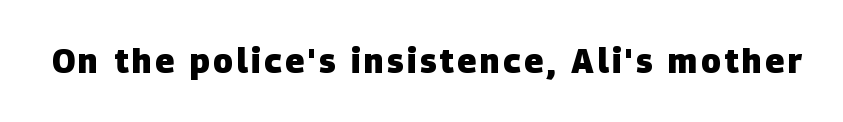
As a designer I'd log this as weight 700, bold. The text was rendered using a sans face with plain stroke endings. Here the designer chose a conventional face with non-uniform glyph widths. Check under the words: just untouched page.
